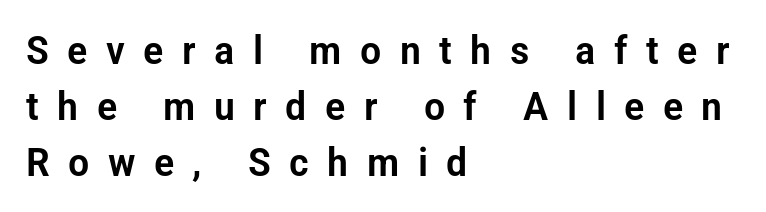
The image shows 40 px condensed sans-serif type, upright; set left-aligned, normal line spacing (1.4x), unusually wide letter spacing (+0.46 em), not underlined; low stroke contrast and a medium x-height.
